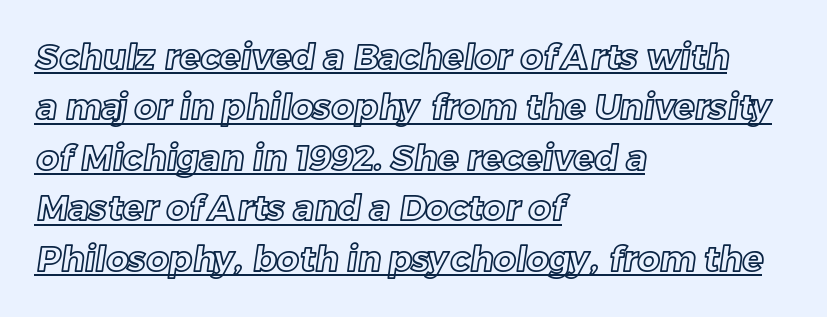
{"width": "normal", "x_height": "medium", "monospaced": "no", "underline": "yes", "align": "left", "line_spacing": "normal", "line_spacing_ratio": 1.44, "letter_spacing": "normal", "letter_spacing_em": 0.0, "glyph_px": 35}
